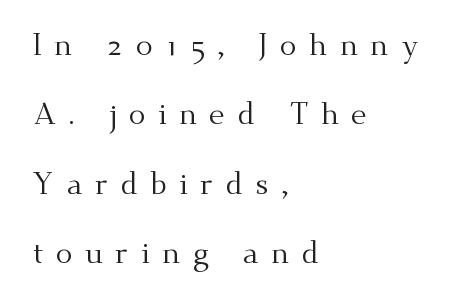
Substantial extra tracking has been applied to these lines. This rendering uses left alignment, leaving the right contour irregular. Character widths vary here, with narrow letters taking less room than wide ones. Check the space under the baseline: it is left empty. Is this a heavy cut? Hardly; it is regular or lighter.
